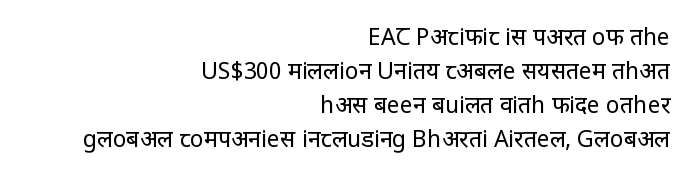
{"italic": "no", "bold": "no", "underline": "no", "align": "right", "line_spacing": "normal", "line_spacing_ratio": 1.48, "letter_spacing": "normal", "letter_spacing_em": 0.0, "glyph_px": 23}
